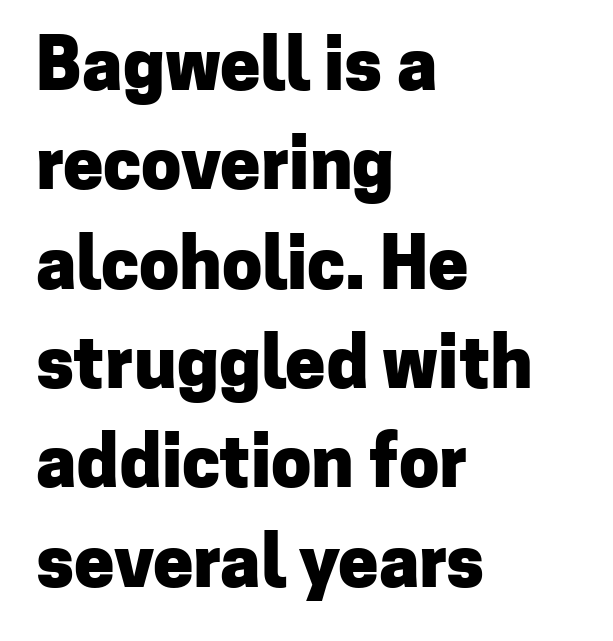
The image shows 72 px heavy sans-serif type, upright; set left-aligned, normal line spacing (1.38x), normal letter spacing, not underlined; low stroke contrast and a medium x-height.
